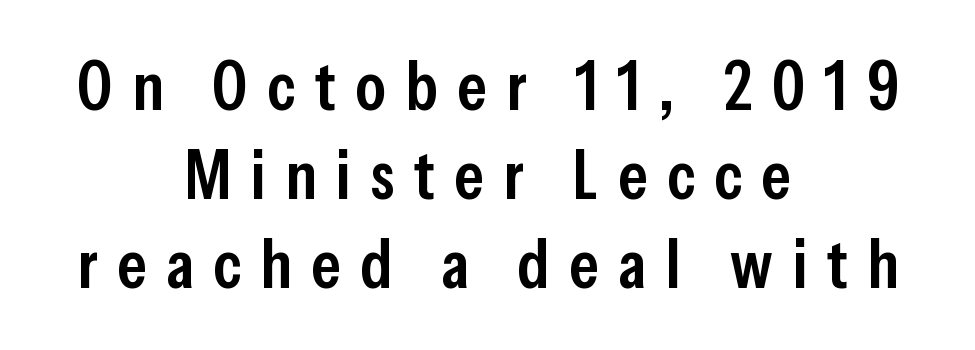
Q: Is the text bold? A: Semi-bold.
Q: Is the text italic (slanted)? A: No, it is upright.
Q: Is the typeface a serif or a sans-serif typeface? A: Sans-serif.
Q: Is the text underlined? A: No.
Q: How is the paragraph aligned? A: Centered.
Q: Is the spacing between letters normal or unusually wide? A: Unusually wide.
Q: Is the spacing between lines tight, normal or loose? A: Normal.
Q: Width (condensed, normal, or wide)? A: Condensed.
Q: Stroke contrast? A: Low.
Q: x-height? A: Medium.
Q: Monospaced? A: No.
